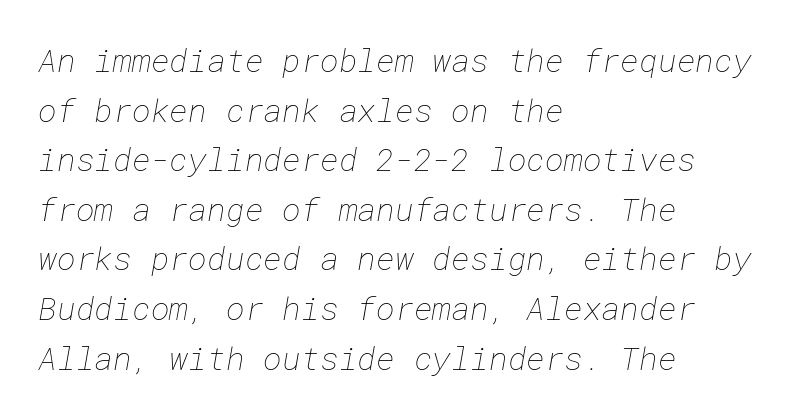
Q: Is the text bold? A: No.
Q: Is the text underlined? A: No.
Q: How is the paragraph aligned? A: Left-aligned.
Q: Is the spacing between letters normal or unusually wide? A: Normal.
Q: Is the spacing between lines tight, normal or loose? A: Normal.
Q: Width (condensed, normal, or wide)? A: Normal.
Q: Stroke contrast? A: Low.
Q: x-height? A: Medium.
